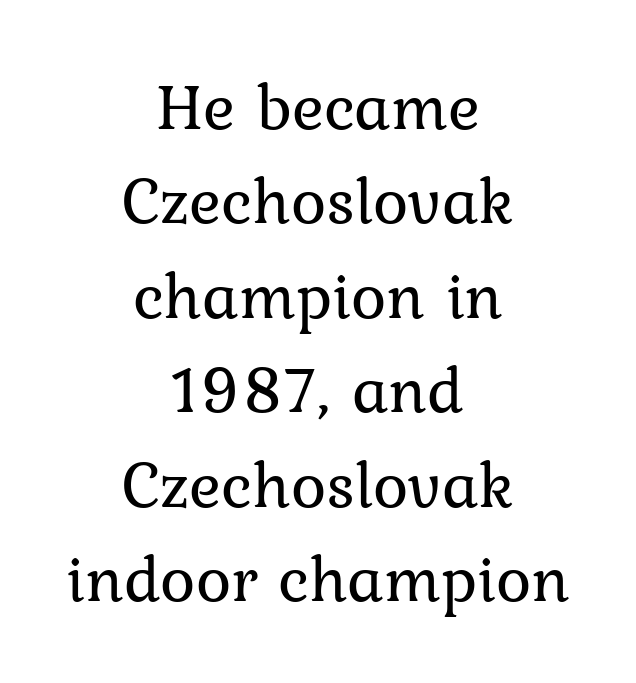
{"serif": "yes", "italic": "no", "bold": "no", "weight": "regular", "width": "normal", "stroke_contrast": "low", "x_height": "medium", "monospaced": "no", "underline": "no", "align": "center", "line_spacing": "normal", "line_spacing_ratio": 1.41, "letter_spacing": "normal", "letter_spacing_em": 0.0, "glyph_px": 67}
